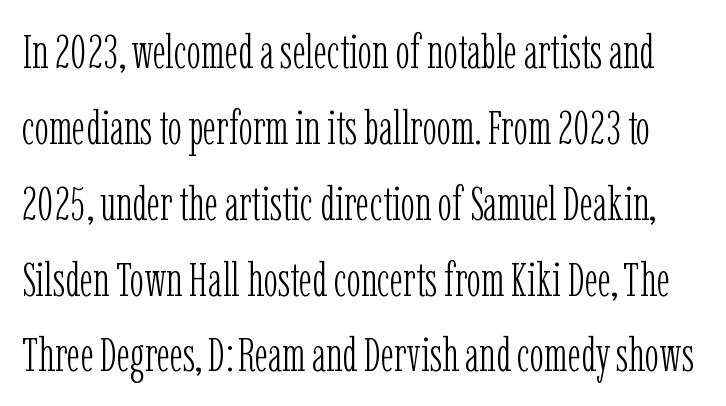
{"serif": "yes", "italic": "no", "bold": "no", "weight": "light", "width": "condensed", "stroke_contrast": "low", "x_height": "medium", "monospaced": "no", "underline": "no", "line_spacing": "normal", "line_spacing_ratio": 1.58, "letter_spacing": "normal", "letter_spacing_em": 0.0, "glyph_px": 48}
